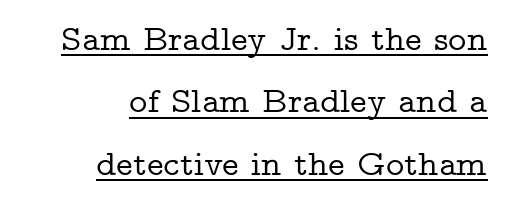
{"serif": "yes", "italic": "no", "width": "wide", "stroke_contrast": "low", "x_height": "medium", "monospaced": "no", "underline": "yes", "align": "right", "line_spacing_ratio": 1.78, "letter_spacing": "normal", "letter_spacing_em": 0.0, "glyph_px": 35}
